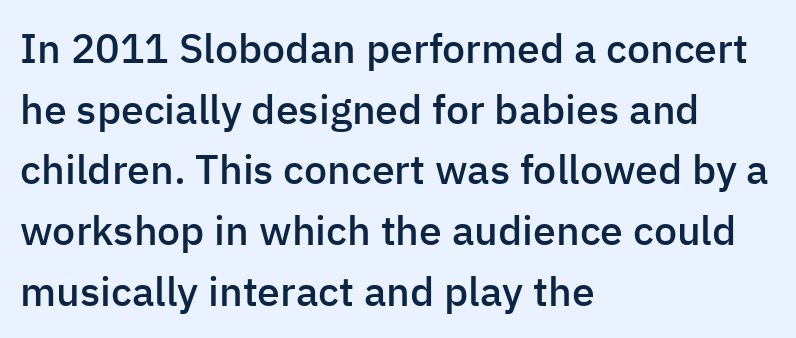
{"serif": "no", "italic": "no", "bold": "semi", "weight": "semibold", "width": "normal", "stroke_contrast": "low", "x_height": "medium", "monospaced": "no", "underline": "no", "align": "left", "line_spacing": "normal", "line_spacing_ratio": 1.48, "letter_spacing": "normal", "letter_spacing_em": 0.0, "glyph_px": 41}
